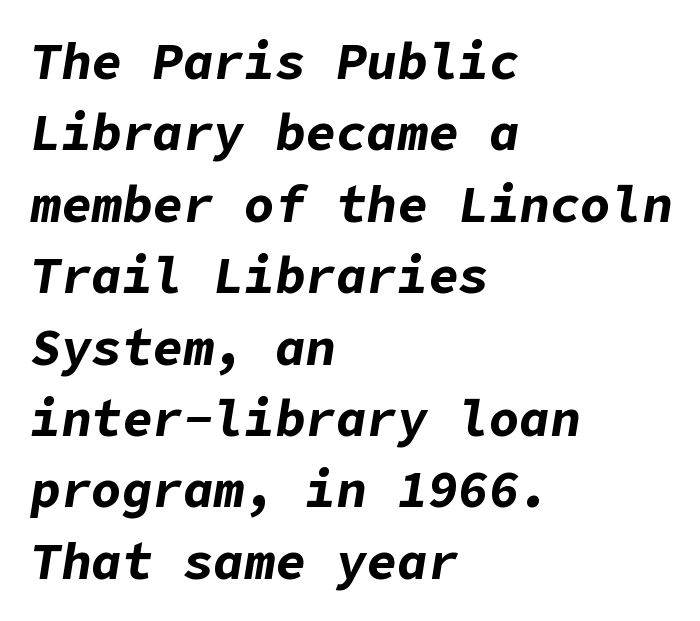
The image shows 51 px bold type, italic (leaning right); set left-aligned, normal line spacing (1.4x), normal letter spacing, not underlined; low stroke contrast and a medium x-height.
